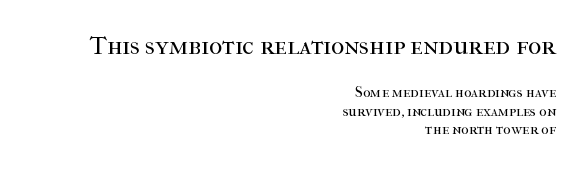
The rag falls on the left side of this text block. The type sits square on the baseline with zero lean. No extra ink here — the face is not bold. Only glyphs here, with clear space below each row.
